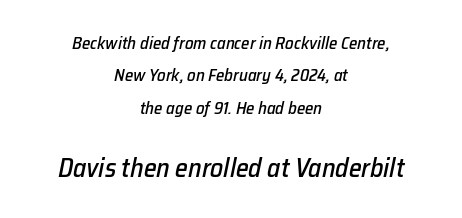
Horizontally, the lines are justified to the midpoint only. Is there much room between lines? Yes — plenty of vertical air separates them. The passage shown leans; its letterforms are oblique. Characters follow at the spacing the type designer built in. Honestly, there is no underline to notice here at all. Look at the glyph heights: the lower group is clearly the bigger setting.
